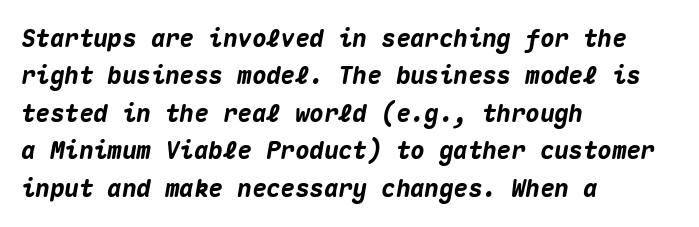
Horizontal bands of white between lines are of average thickness. Each word holds together tightly as a unit, with standard inter-letter gaps. No word sits above an underline. Observe the lean: these are italic letterforms. The glyphs have the mass of a bold cut.
